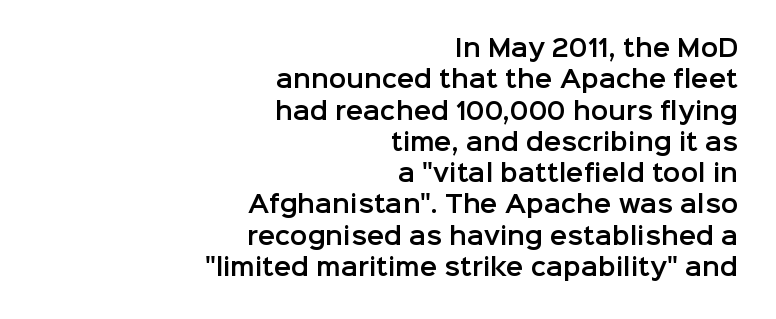
Q: Is the text italic (slanted)? A: No, it is upright.
Q: Is the text underlined? A: No.
Q: How is the paragraph aligned? A: Right-aligned.
Q: Is the spacing between letters normal or unusually wide? A: Normal.
Q: Is the spacing between lines tight, normal or loose? A: Normal.
